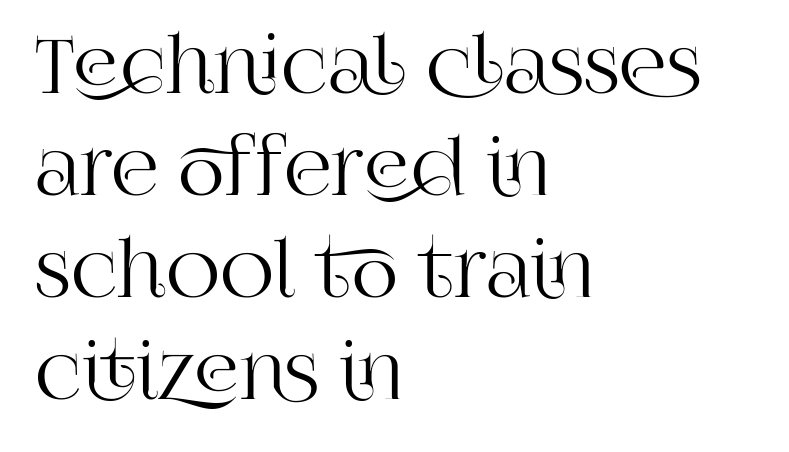
Q: Is the text italic (slanted)? A: No, it is upright.
Q: Is the typeface a serif or a sans-serif typeface? A: Serif.
Q: Is the text underlined? A: No.
Q: How is the paragraph aligned? A: Left-aligned.
Q: Is the spacing between letters normal or unusually wide? A: Normal.
Q: Is the spacing between lines tight, normal or loose? A: Normal.
Q: Width (condensed, normal, or wide)? A: Normal.
Q: Stroke contrast? A: High.
Q: x-height? A: Large.
Q: Monospaced? A: No.
